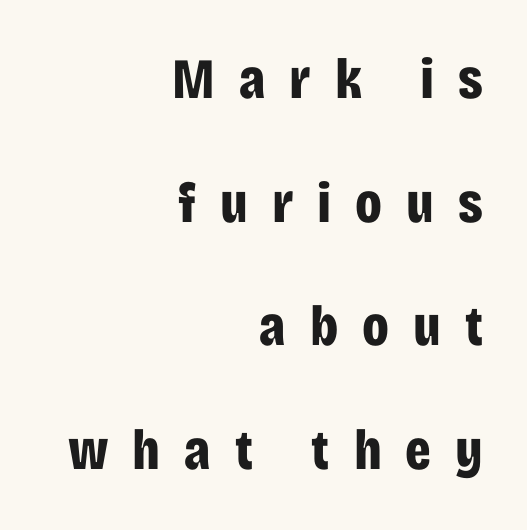
{"serif": "no", "italic": "no", "bold": "yes", "weight": "bold", "width": "condensed", "stroke_contrast": "low", "x_height": "large", "monospaced": "no", "underline": "no", "align": "right", "line_spacing": "loose", "line_spacing_ratio": 2.17, "letter_spacing": "wide", "letter_spacing_em": 0.42, "glyph_px": 57}
